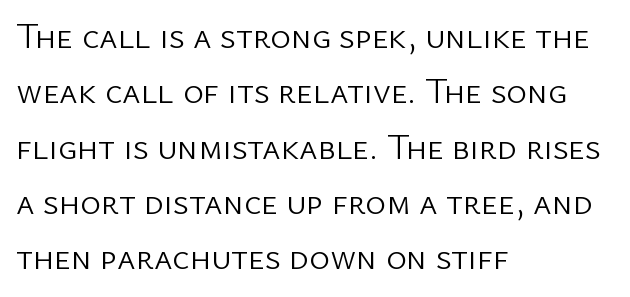
{"serif": "no", "italic": "no", "bold": "no", "weight": "light", "width": "normal", "stroke_contrast": "low", "x_height": "medium", "monospaced": "no", "underline": "no", "align": "left", "line_spacing": "normal", "line_spacing_ratio": 1.58, "letter_spacing": "normal", "letter_spacing_em": 0.0, "glyph_px": 35}
